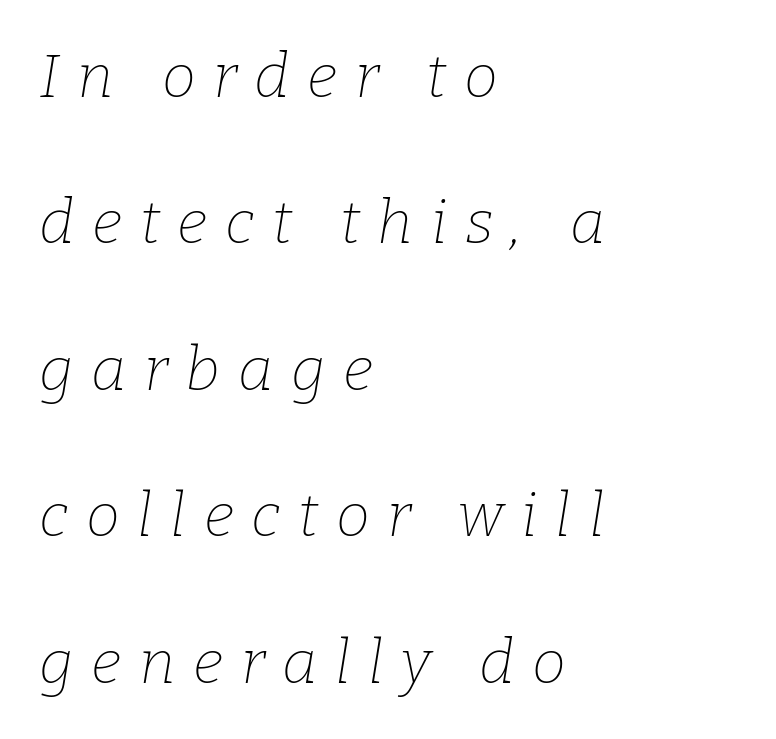
The type is letterspaced generously, with wide tracking. Heaviness? Minimal to ordinary, like unemphasized prose. Do the characters align in a grid? No, the font is proportional. This rendering employs a face with finishing strokes, i.e., a serif.
